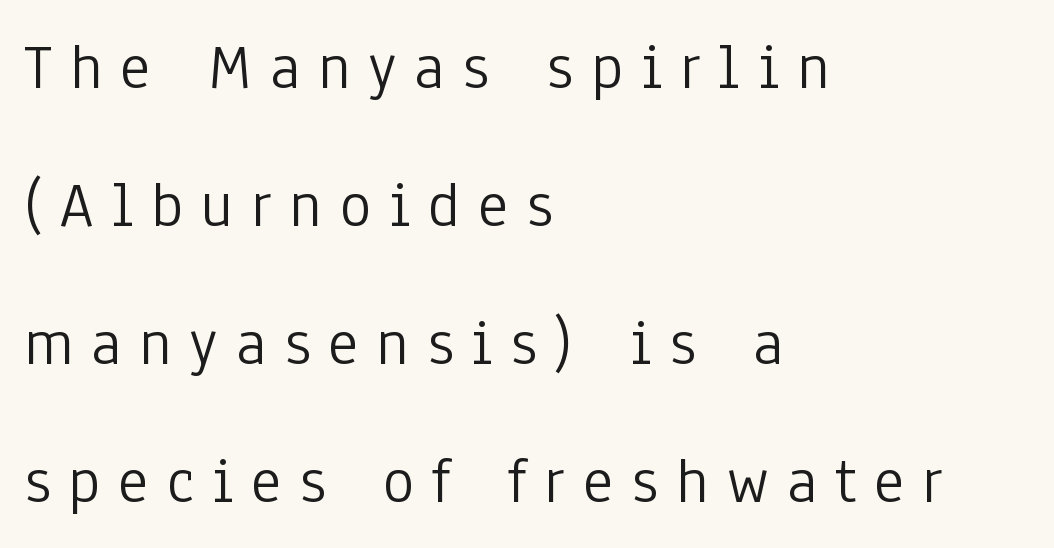
{"serif": "no", "italic": "no", "bold": "no", "weight": "light", "width": "condensed", "stroke_contrast": "low", "x_height": "medium", "monospaced": "no", "underline": "no", "align": "left", "line_spacing": "loose", "line_spacing_ratio": 2.09, "letter_spacing": "wide", "letter_spacing_em": 0.27, "glyph_px": 66}
